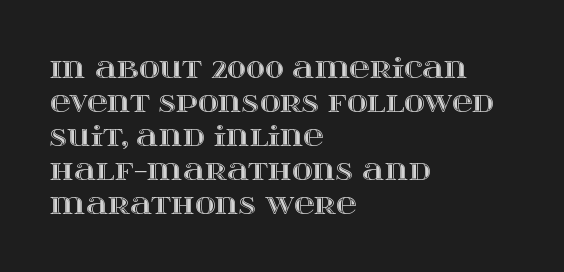
The image shows 28 px wide type, upright; set left-aligned, line spacing 1.21x, normal letter spacing, not underlined; a large x-height.
